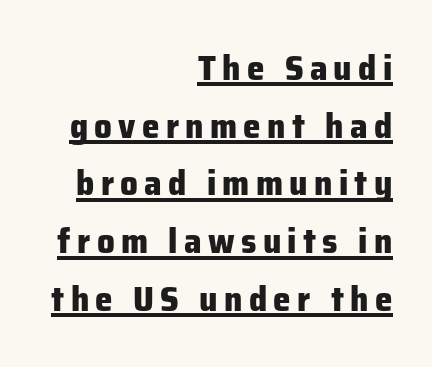
The image shows 35 px heavy sans-serif type, upright; set right-aligned, normal line spacing (1.65x), underlined; low stroke contrast and a medium x-height.
